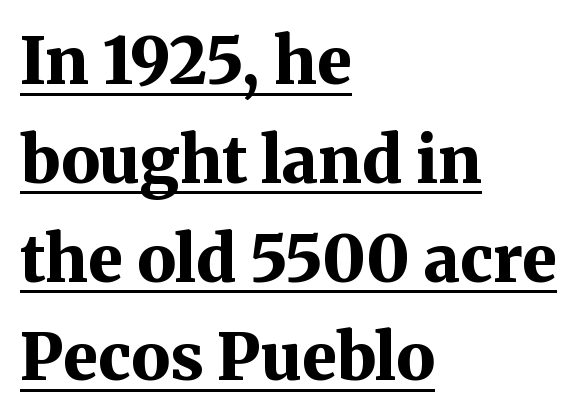
The image shows 65 px bold serif type, upright; set left-aligned, normal line spacing (1.52x), normal letter spacing, underlined; medium stroke contrast and a medium x-height.
